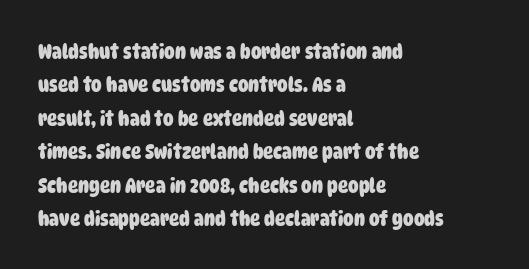
{"bold": "yes", "underline": "no", "align": "left", "line_spacing": "normal", "line_spacing_ratio": 1.59, "letter_spacing": "normal", "letter_spacing_em": 0.0, "glyph_px": 21}
